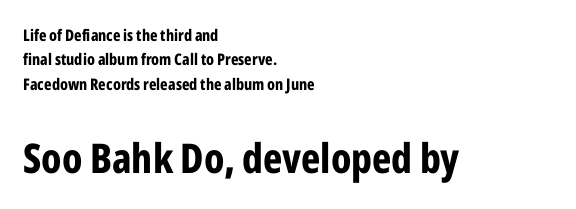
{"serif": "no", "italic": "no", "bold": "yes", "weight": "bold", "width": "condensed", "stroke_contrast": "low", "x_height": "medium", "monospaced": "no", "underline": "no", "align": "left", "line_spacing": "normal", "line_spacing_ratio": 1.53, "letter_spacing": "normal", "letter_spacing_em": 0.0, "larger_block": "second", "size_ratio": 2.56, "glyph_px": 41}
